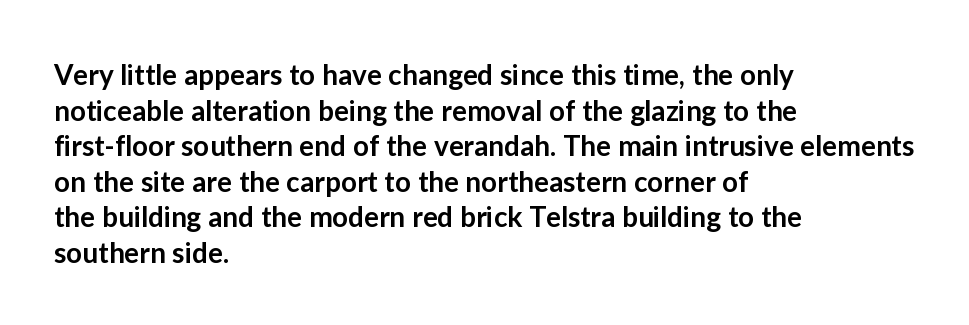
The image shows 28 px semibold sans-serif type, upright; set left-aligned, normal line spacing (1.27x), normal letter spacing, not underlined; low stroke contrast and a medium x-height.
